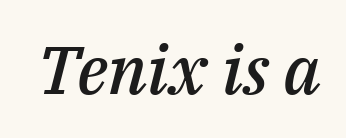
{"italic": "yes", "lean": "right", "slant_degrees": 14, "bold": "semi", "weight": "semibold", "width": "normal", "stroke_contrast": "medium", "x_height": "medium", "monospaced": "no", "underline": "no", "letter_spacing": "normal", "letter_spacing_em": 0.0, "glyph_px": 67}
